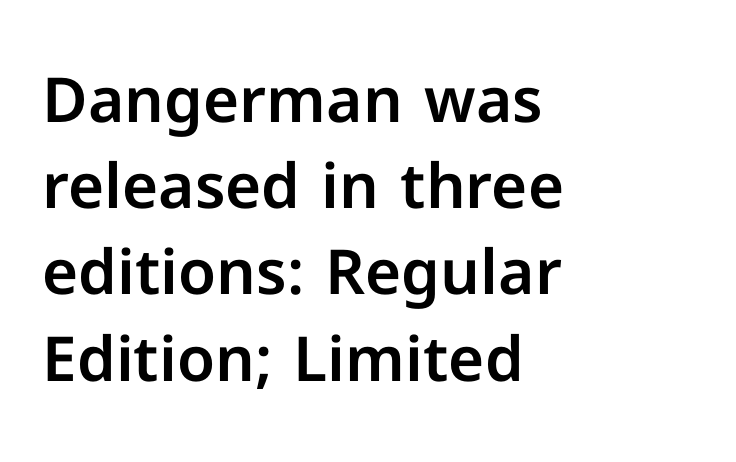
The passage is arranged the way most books set body copy — flush left. Unmarked baselines from the first word to the last. Nobody touched the tracking dial on this one. Vertical spacing — default. You could not count columns in this text — the font is proportionally spaced. Does the lettering tilt? It doesn't — this is upright.
